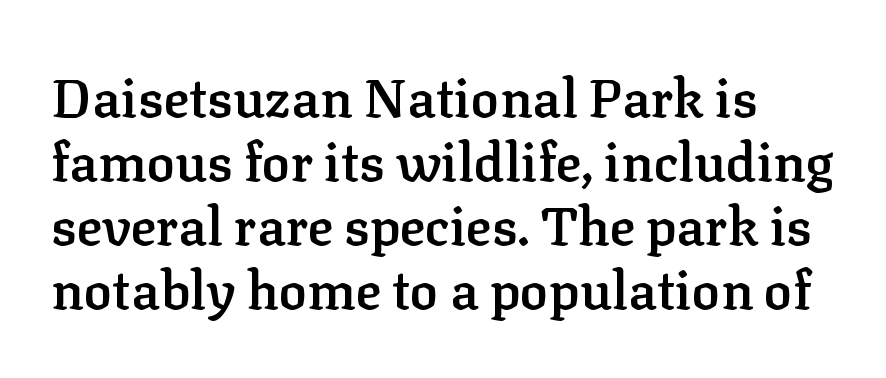
{"serif": "yes", "italic": "no", "bold": "semi", "weight": "semibold", "width": "normal", "stroke_contrast": "low", "x_height": "medium", "monospaced": "no", "underline": "no", "line_spacing_ratio": 1.21, "letter_spacing": "normal", "letter_spacing_em": 0.0, "glyph_px": 53}
